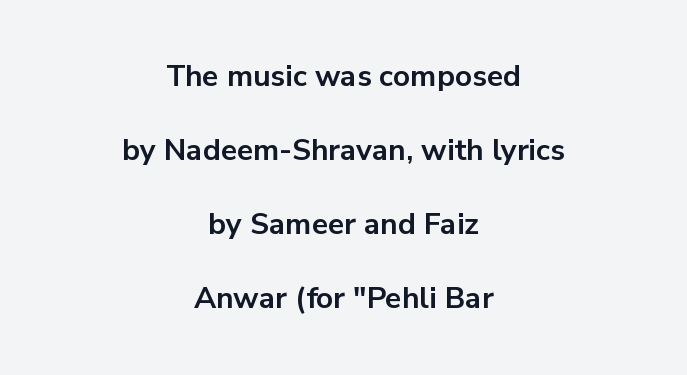
The image shows 30 px bold sans-serif type, upright; set centered, loose line spacing (2.47x), normal letter spacing, not underlined; low stroke contrast and a medium x-height.
